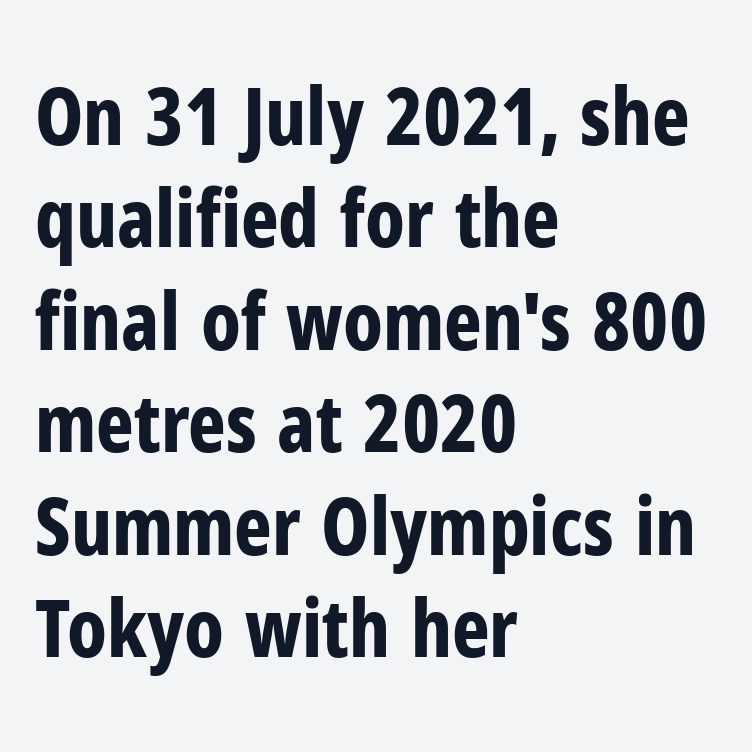
Does the weight exceed regular? Yes, all the way to bold. Line spacing here is normal. The specimen reads as upright at a glance. Descenders hang freely into open space.
